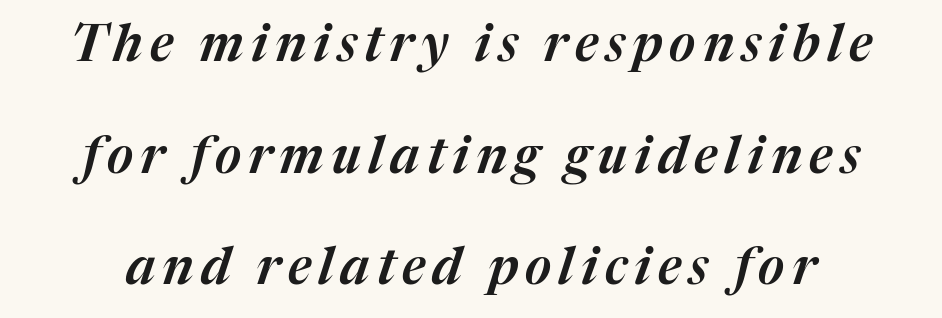
Q: Is the text italic (slanted)? A: Yes, it leans right by about 17 degrees.
Q: Is the text underlined? A: No.
Q: Is the spacing between lines tight, normal or loose? A: Loose.
Q: Width (condensed, normal, or wide)? A: Normal.
Q: Stroke contrast? A: Medium.
Q: x-height? A: Medium.
Q: Monospaced? A: No.
